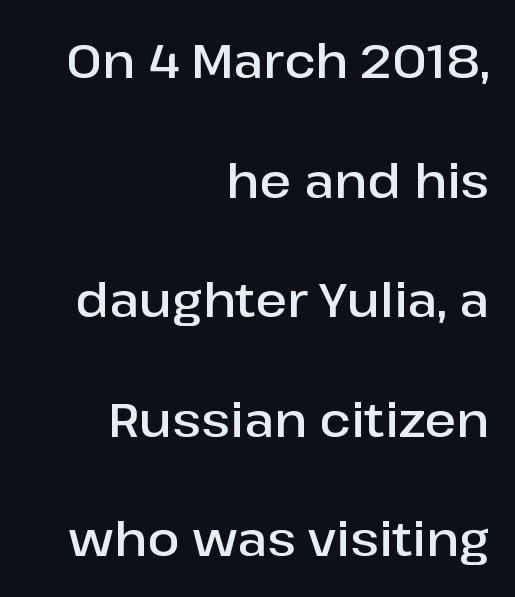
{"serif": "no", "italic": "no", "bold": "semi", "weight": "semibold", "width": "normal", "stroke_contrast": "low", "x_height": "medium", "monospaced": "no", "underline": "no", "align": "right", "line_spacing": "loose", "line_spacing_ratio": 2.49, "letter_spacing": "normal", "letter_spacing_em": 0.0, "glyph_px": 48}
